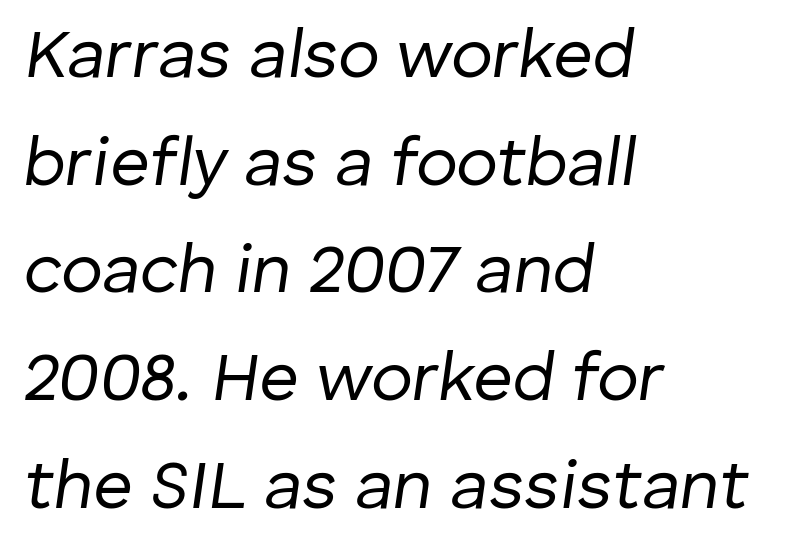
The rag falls on the right side of this text block. The axis of the letterforms is tilted away from vertical. Normally led — the rows are evenly, conventionally spaced. Spacing verdict: proportional, widths tailored to each character.
